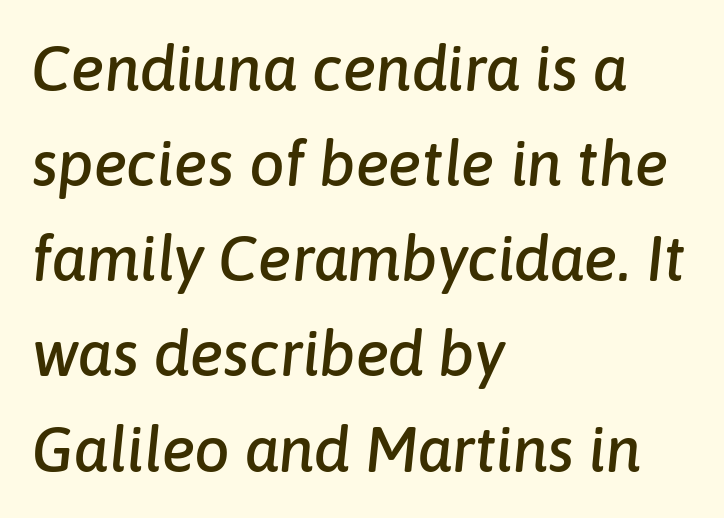
Q: Is the text italic (slanted)? A: Yes, it leans right by about 6 degrees.
Q: Is the text underlined? A: No.
Q: How is the paragraph aligned? A: Left-aligned.
Q: Is the spacing between letters normal or unusually wide? A: Normal.
Q: Is the spacing between lines tight, normal or loose? A: Normal.
Q: Width (condensed, normal, or wide)? A: Normal.
Q: Stroke contrast? A: Low.
Q: x-height? A: Medium.
Q: Monospaced? A: No.
